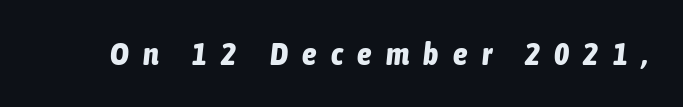
Q: Is the text bold? A: Yes.
Q: Is the text italic (slanted)? A: Yes, it leans right by about 6 degrees.
Q: Is the text underlined? A: No.
Q: Is the spacing between letters normal or unusually wide? A: Unusually wide.
Q: Width (condensed, normal, or wide)? A: Condensed.
Q: Stroke contrast? A: Low.
Q: x-height? A: Medium.
Q: Monospaced? A: No.
